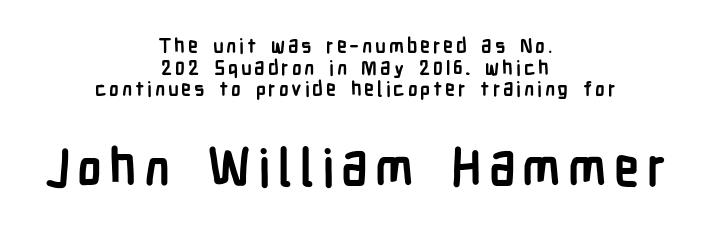
Q: Is the text bold? A: Yes.
Q: Is the text italic (slanted)? A: No, it is upright.
Q: Is the typeface a serif or a sans-serif typeface? A: Sans-serif.
Q: Is the text underlined? A: No.
Q: How is the paragraph aligned? A: Centered.
Q: Is the spacing between lines tight, normal or loose? A: Tight.
Q: Which block of text is set in a larger size, the first (top) or the second (bottom)? A: The second (bottom) one.
Q: Width (condensed, normal, or wide)? A: Condensed.
Q: Stroke contrast? A: Low.
Q: x-height? A: Medium.
Q: Monospaced? A: No.
